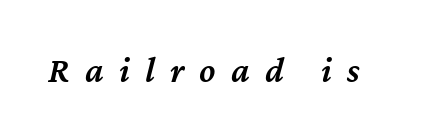
The image shows 37 px semibold type, italic (leaning right); set unusually wide letter spacing (+0.41 em), not underlined; medium stroke contrast and a medium x-height.
